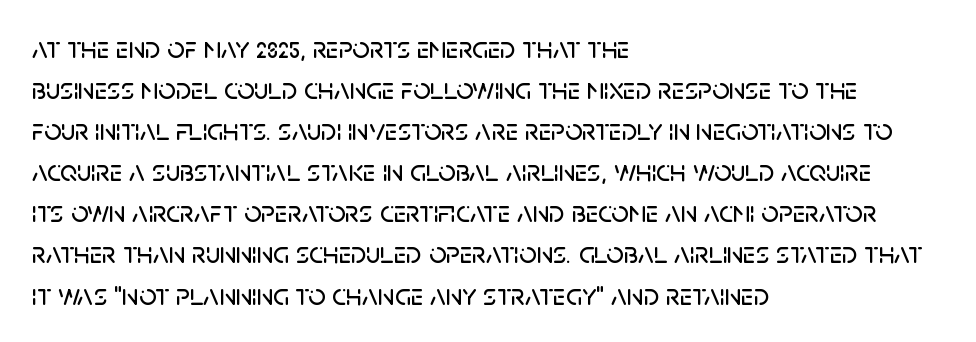
Q: Is the text italic (slanted)? A: No, it is upright.
Q: Is the typeface a serif or a sans-serif typeface? A: Sans-serif.
Q: Is the text underlined? A: No.
Q: How is the paragraph aligned? A: Left-aligned.
Q: Is the spacing between letters normal or unusually wide? A: Normal.
Q: Is the spacing between lines tight, normal or loose? A: Normal.
Q: Width (condensed, normal, or wide)? A: Normal.
Q: Stroke contrast? A: Low.
Q: x-height? A: Large.
Q: Monospaced? A: No.
